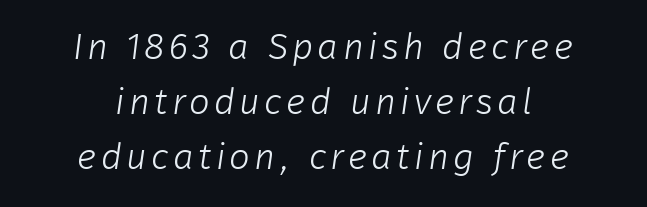
The gap between lines stays unmarked. Line spacing here is normal. Here the designer chose a conventional face with non-uniform glyph widths. Neither beginnings nor endings align; midpoints do. The typeface chosen for these lines omits serifs.
